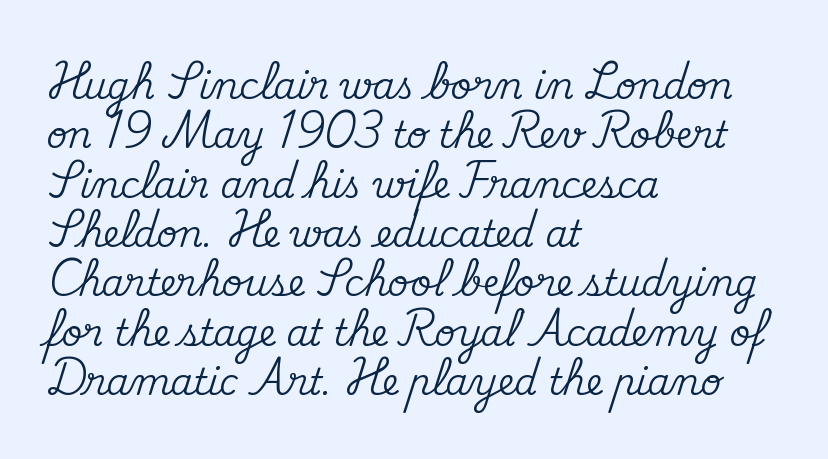
{"serif": "yes", "width": "normal", "stroke_contrast": "medium", "x_height": "small", "monospaced": "no", "underline": "no", "align": "left", "line_spacing": "normal", "line_spacing_ratio": 1.37, "letter_spacing": "normal", "letter_spacing_em": 0.0, "glyph_px": 36}
